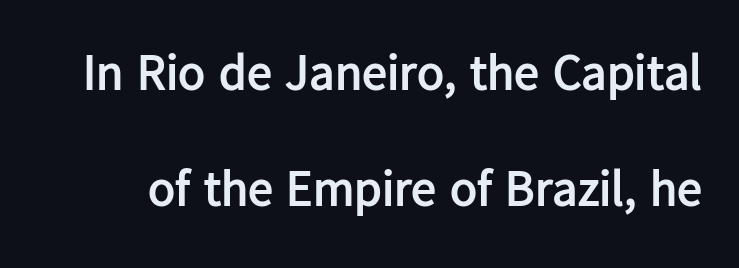
Q: Is the text bold? A: Yes.
Q: Is the text italic (slanted)? A: No, it is upright.
Q: Is the typeface a serif or a sans-serif typeface? A: Sans-serif.
Q: Is the text underlined? A: No.
Q: Is the spacing between letters normal or unusually wide? A: Normal.
Q: Is the spacing between lines tight, normal or loose? A: Loose.
Q: Width (condensed, normal, or wide)? A: Normal.
Q: Stroke contrast? A: Low.
Q: x-height? A: Medium.
Q: Monospaced? A: No.
